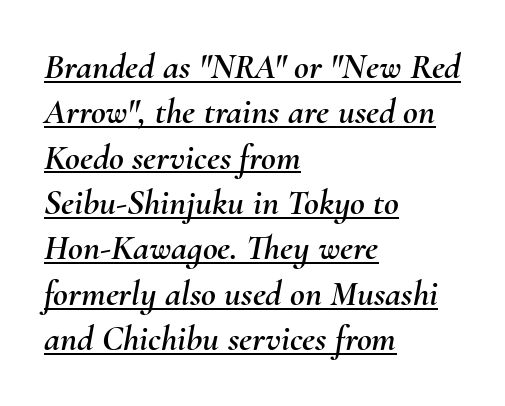
Looks like regular typesetting: each glyph gets only the width it needs. Look at the tracking — it's just the regular setting, nothing added. Honestly, the underline is the first thing you notice here. A typesetter would call this leading conventional body-copy spacing.
